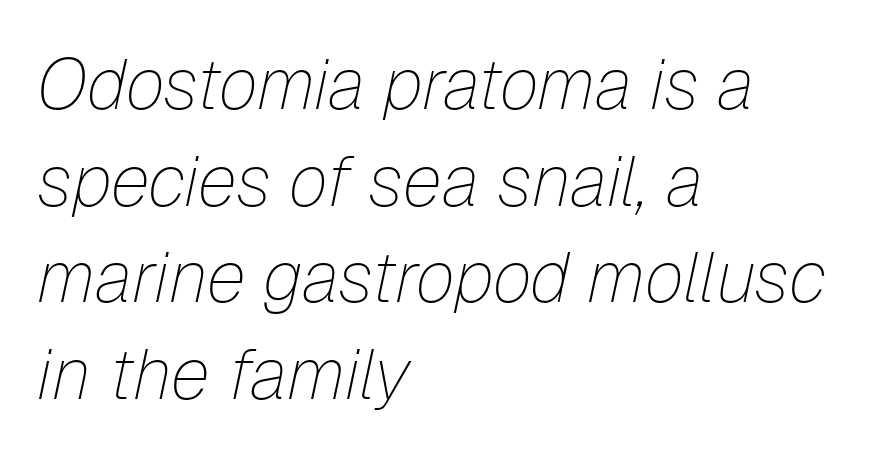
Q: Is the text bold? A: No.
Q: Is the text italic (slanted)? A: Yes, it leans right by about 12 degrees.
Q: Is the text underlined? A: No.
Q: How is the paragraph aligned? A: Left-aligned.
Q: Is the spacing between letters normal or unusually wide? A: Normal.
Q: Is the spacing between lines tight, normal or loose? A: Normal.
Q: Width (condensed, normal, or wide)? A: Normal.
Q: Stroke contrast? A: Low.
Q: x-height? A: Medium.
Q: Monospaced? A: No.
